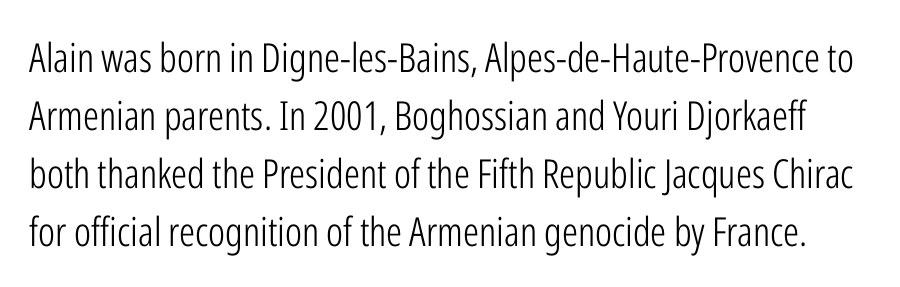
The image shows 40 px light, condensed sans-serif type, upright; set normal line spacing (1.45x), normal letter spacing, not underlined; low stroke contrast and a medium x-height.
